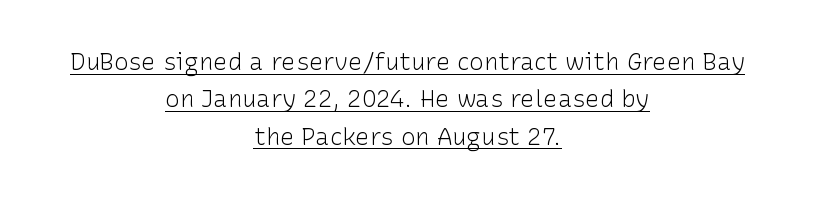
Posture: straight, roman, zero tilt. The typesetter has applied underlining to the passage shown. In terms of letterspacing, this is plain default setting. The typesetting does not lean heavy: it is not bold. Does the copy run flush right? No — it is centered line by line. Evenly set lines give the paragraph a standard silhouette.
